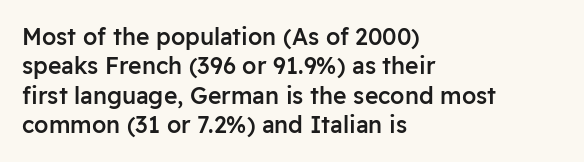
All the whitespace from short lines collects on the right. You could call the tracking neutral — neither tight nor loose. The axis of the letterforms is exactly vertical. Honestly, there is no underline to notice here at all.
